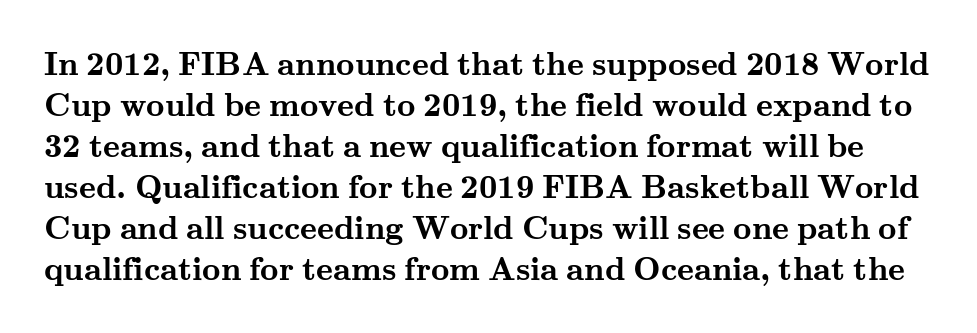
The image shows 32 px semibold, wide serif type, upright; set normal line spacing (1.28x), normal letter spacing, not underlined; medium stroke contrast and a small x-height.
